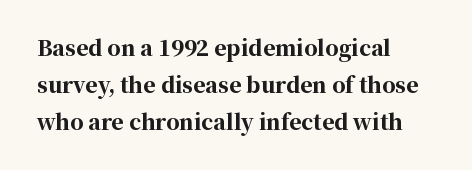
Q: Is the text bold? A: Yes.
Q: Is the text italic (slanted)? A: No, it is upright.
Q: Is the text underlined? A: No.
Q: How is the paragraph aligned? A: Left-aligned.
Q: Is the spacing between letters normal or unusually wide? A: Normal.
